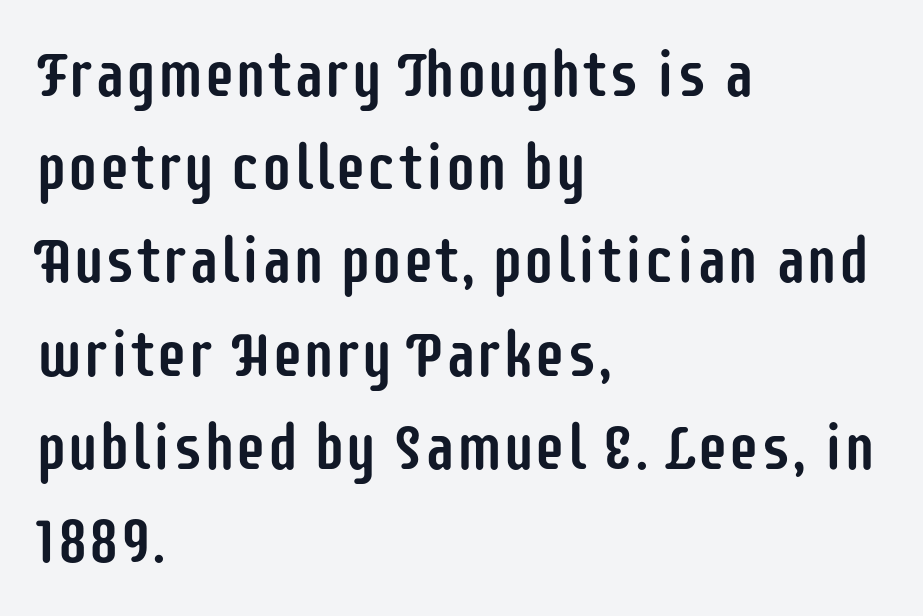
Q: Is the text italic (slanted)? A: No, it is upright.
Q: Is the typeface a serif or a sans-serif typeface? A: Sans-serif.
Q: Is the text underlined? A: No.
Q: How is the paragraph aligned? A: Left-aligned.
Q: Is the spacing between letters normal or unusually wide? A: Normal.
Q: Is the spacing between lines tight, normal or loose? A: Normal.
Q: Width (condensed, normal, or wide)? A: Condensed.
Q: Stroke contrast? A: Low.
Q: x-height? A: Large.
Q: Monospaced? A: No.
